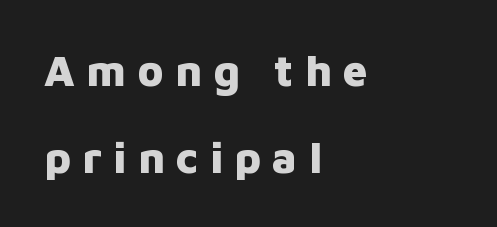
Q: Is the text bold? A: Yes.
Q: Is the text italic (slanted)? A: No, it is upright.
Q: Is the typeface a serif or a sans-serif typeface? A: Sans-serif.
Q: Is the text underlined? A: No.
Q: How is the paragraph aligned? A: Left-aligned.
Q: Is the spacing between letters normal or unusually wide? A: Unusually wide.
Q: Is the spacing between lines tight, normal or loose? A: Loose.
Q: Width (condensed, normal, or wide)? A: Normal.
Q: Stroke contrast? A: Low.
Q: x-height? A: Medium.
Q: Monospaced? A: No.
